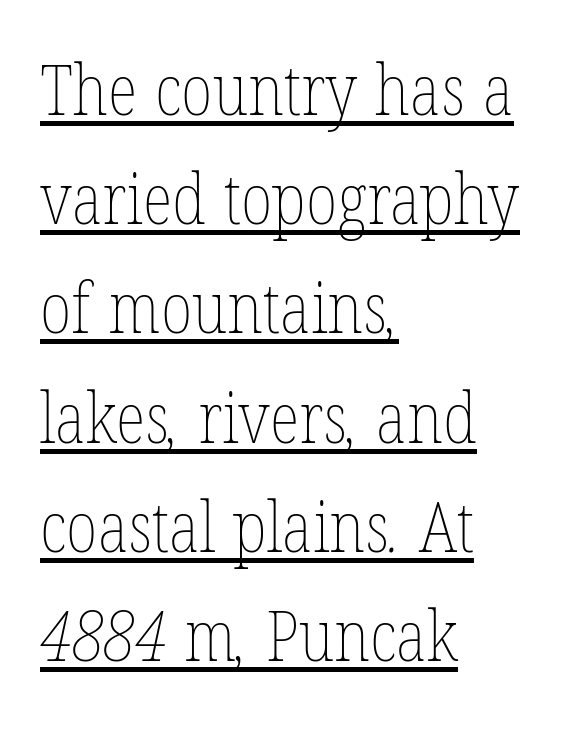
{"bold": "no", "weight": "thin", "width": "condensed", "stroke_contrast": "low", "x_height": "medium", "monospaced": "no", "underline": "yes", "align": "left", "line_spacing": "normal", "line_spacing_ratio": 1.56, "letter_spacing": "normal", "letter_spacing_em": 0.0, "glyph_px": 70}
